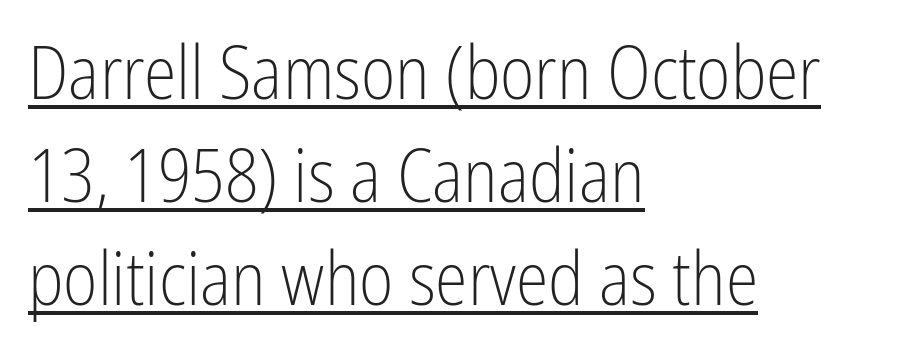
Q: Is the text bold? A: No.
Q: Is the text italic (slanted)? A: No, it is upright.
Q: Is the typeface a serif or a sans-serif typeface? A: Sans-serif.
Q: Is the text underlined? A: Yes.
Q: How is the paragraph aligned? A: Left-aligned.
Q: Is the spacing between letters normal or unusually wide? A: Normal.
Q: Is the spacing between lines tight, normal or loose? A: Normal.
Q: Width (condensed, normal, or wide)? A: Condensed.
Q: Stroke contrast? A: Low.
Q: x-height? A: Medium.
Q: Monospaced? A: No.
